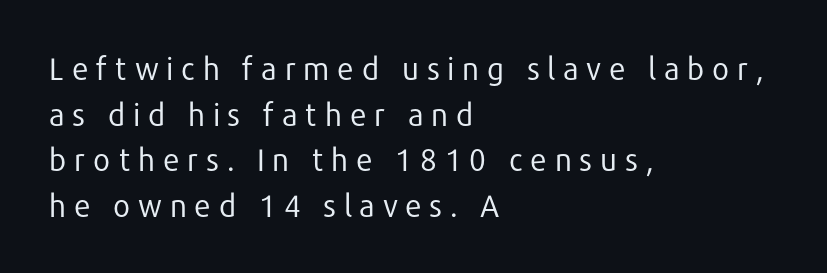
{"serif": "no", "italic": "no", "bold": "no", "weight": "regular", "width": "normal", "stroke_contrast": "low", "x_height": "medium", "monospaced": "no", "underline": "no", "align": "left", "line_spacing": "normal", "line_spacing_ratio": 1.47, "letter_spacing": "wide", "letter_spacing_em": 0.23, "glyph_px": 31}
